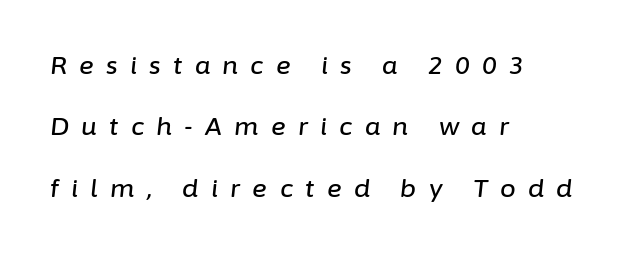
Q: Is the text italic (slanted)? A: Yes, it leans right by about 6 degrees.
Q: Is the text underlined? A: No.
Q: How is the paragraph aligned? A: Left-aligned.
Q: Is the spacing between letters normal or unusually wide? A: Unusually wide.
Q: Is the spacing between lines tight, normal or loose? A: Loose.
